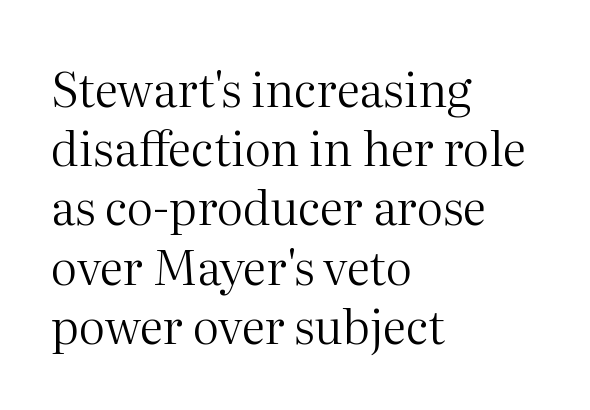
The image shows 47 px regular-weight serif type, upright; set left-aligned, normal line spacing (1.26x), normal letter spacing, not underlined; medium stroke contrast and a medium x-height.
